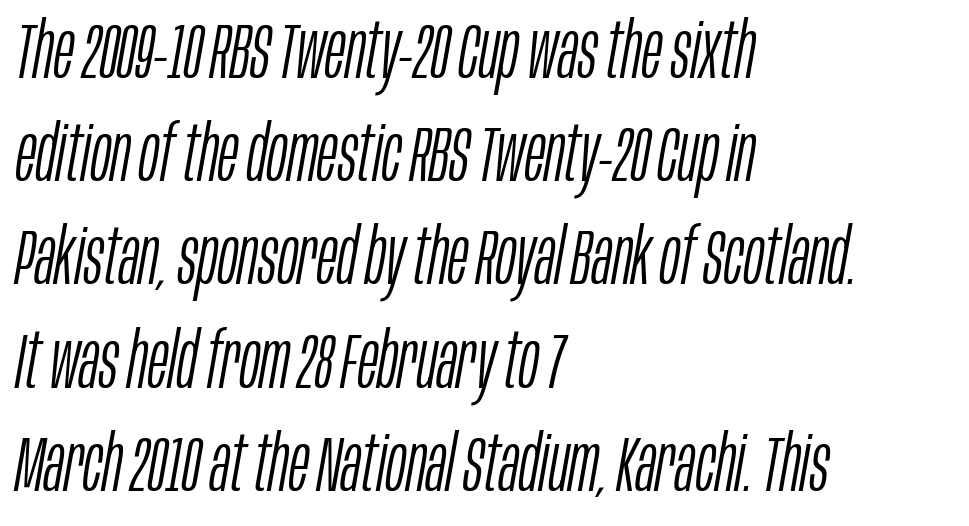
Q: Is the text bold? A: No.
Q: Is the text italic (slanted)? A: Yes, it leans right by about 10 degrees.
Q: Is the text underlined? A: No.
Q: How is the paragraph aligned? A: Left-aligned.
Q: Is the spacing between letters normal or unusually wide? A: Normal.
Q: Is the spacing between lines tight, normal or loose? A: Normal.
Q: Width (condensed, normal, or wide)? A: Condensed.
Q: Stroke contrast? A: Low.
Q: x-height? A: Large.
Q: Monospaced? A: No.
